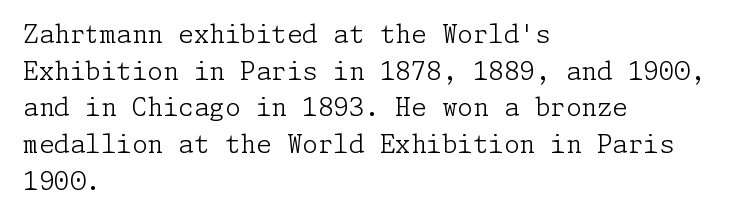
{"italic": "no", "bold": "no", "underline": "no", "align": "left", "line_spacing": "normal", "line_spacing_ratio": 1.47, "letter_spacing": "normal", "letter_spacing_em": 0.0, "glyph_px": 25}
